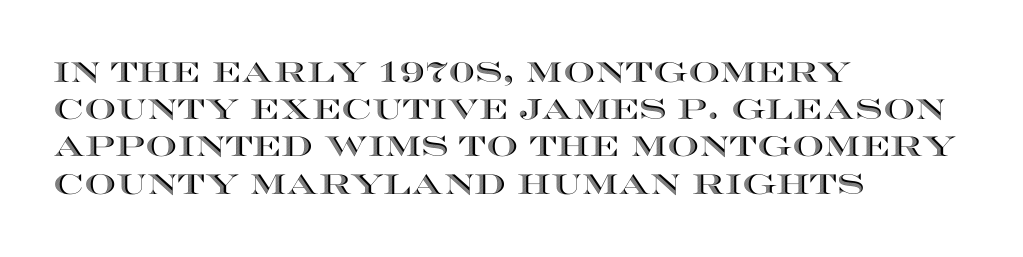
Q: Is the text italic (slanted)? A: No, it is upright.
Q: Is the text underlined? A: No.
Q: How is the paragraph aligned? A: Left-aligned.
Q: Is the spacing between letters normal or unusually wide? A: Normal.
Q: Is the spacing between lines tight, normal or loose? A: Normal.
Q: Width (condensed, normal, or wide)? A: Wide.
Q: x-height? A: Large.
Q: Monospaced? A: No.
